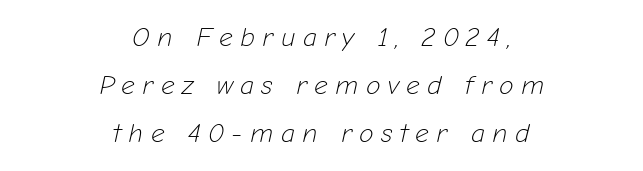
The line texture is sparse and dotted thanks to wide tracking. The space beneath each line is pristine and unruled. The weight would be labelled regular, book, light, or lighter still. The axis of the letterforms is tilted away from vertical. Teacher's note: observe the equal gaps on both sides — that is centered alignment.
